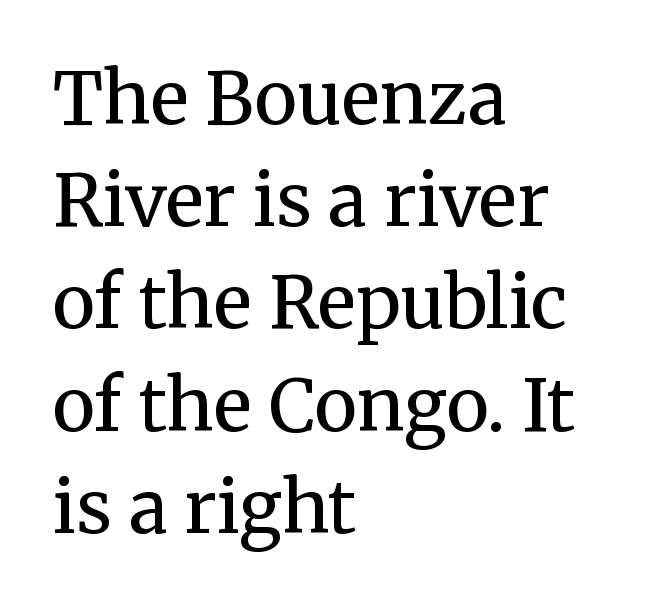
The image shows 72 px regular-weight serif type, upright; set left-aligned, normal line spacing (1.42x), normal letter spacing, not underlined; medium stroke contrast and a medium x-height.
